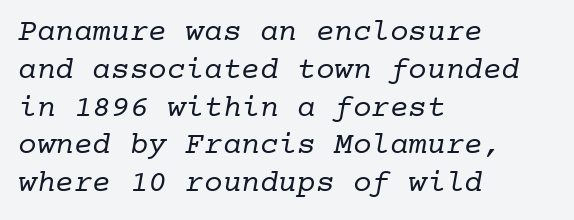
Weight: not bold — regular or lighter. Check the space under the baseline: it is left empty. Each letter's strokes conclude with small projecting serifs. Here the designer chose a console-style face with uniform glyph widths. This rendering uses left alignment, leaving the right contour irregular. Nobody touched the tracking dial on this one.
